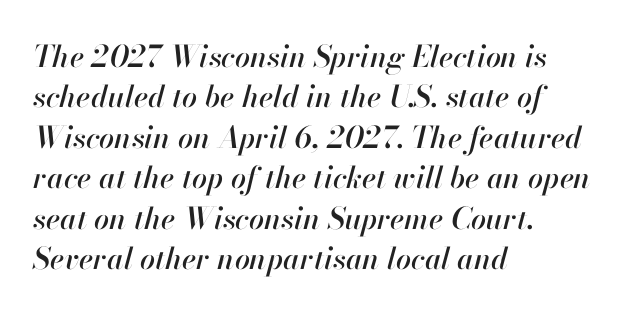
The image shows 30 px text type, italic (leaning right); set left-aligned, normal line spacing (1.35x), normal letter spacing, not underlined; high stroke contrast and a small x-height.
